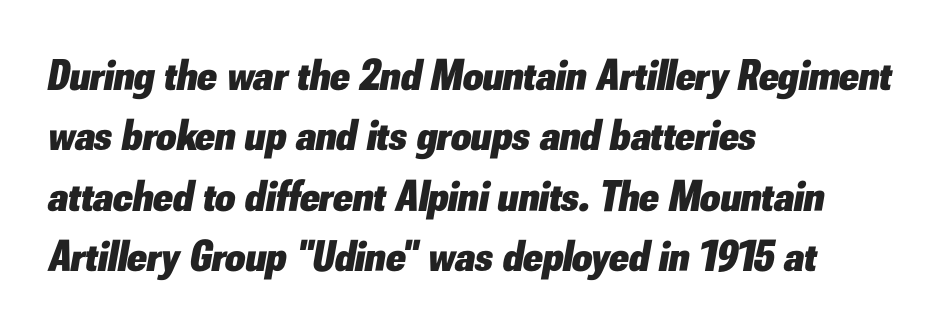
If you drew a line through each stem, it would be angled. Words float on clear page, feet unadorned. Each letter keeps its own natural width here, so spacing adapts to shape. If you drew a ruler down the left edge, every line would touch it.
